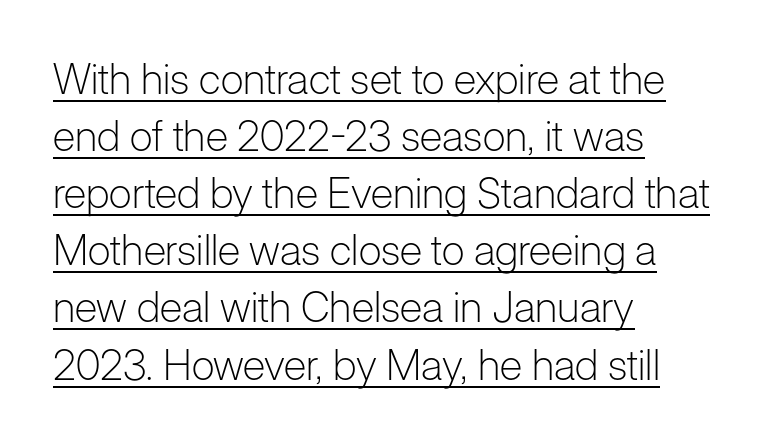
The image shows 42 px light sans-serif type, upright; set left-aligned, normal line spacing (1.36x), normal letter spacing, underlined; low stroke contrast and a medium x-height.
